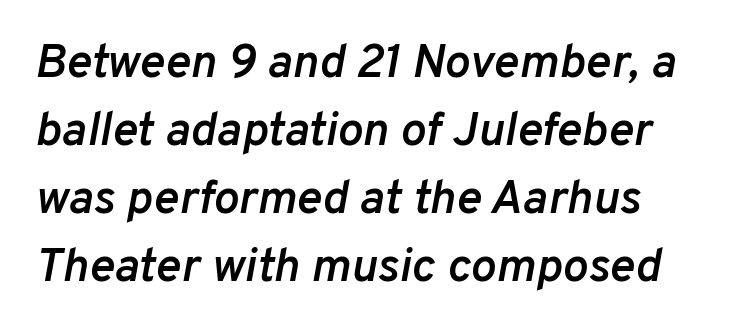
Q: Is the text bold? A: Semi-bold.
Q: Is the text italic (slanted)? A: Yes, it leans right by about 10 degrees.
Q: Is the text underlined? A: No.
Q: How is the paragraph aligned? A: Left-aligned.
Q: Is the spacing between letters normal or unusually wide? A: Normal.
Q: Is the spacing between lines tight, normal or loose? A: Normal.
Q: Width (condensed, normal, or wide)? A: Normal.
Q: Stroke contrast? A: Low.
Q: x-height? A: Medium.
Q: Monospaced? A: No.
